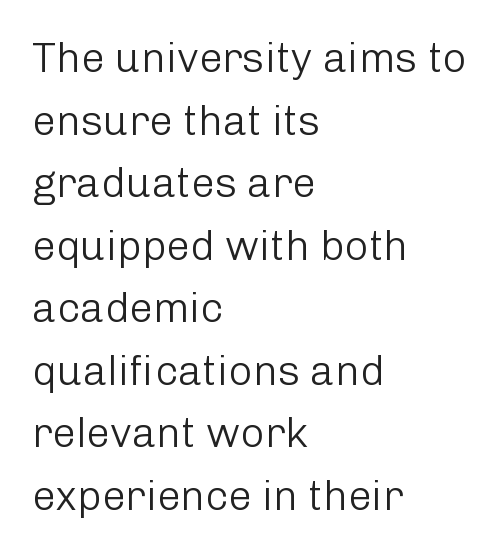
Q: Is the text bold? A: No.
Q: Is the text italic (slanted)? A: No, it is upright.
Q: Is the typeface a serif or a sans-serif typeface? A: Sans-serif.
Q: Is the text underlined? A: No.
Q: How is the paragraph aligned? A: Left-aligned.
Q: Is the spacing between letters normal or unusually wide? A: Normal.
Q: Is the spacing between lines tight, normal or loose? A: Normal.
Q: Width (condensed, normal, or wide)? A: Normal.
Q: Stroke contrast? A: Low.
Q: x-height? A: Medium.
Q: Monospaced? A: No.
